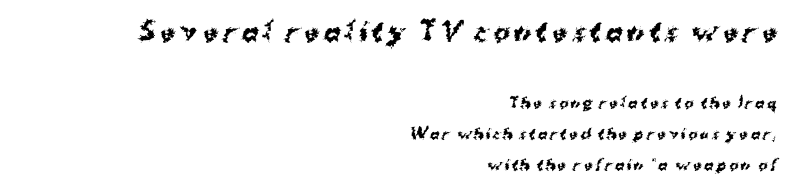
{"bold": "yes", "underline": "no", "align": "right", "line_spacing": "loose", "line_spacing_ratio": 2.2, "larger_block": "first", "size_ratio": 1.79, "glyph_px": 25}
